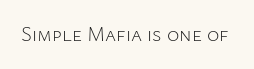
Q: Is the text bold? A: No.
Q: Is the text italic (slanted)? A: No, it is upright.
Q: Is the text underlined? A: No.
Q: Is the spacing between letters normal or unusually wide? A: Normal.
